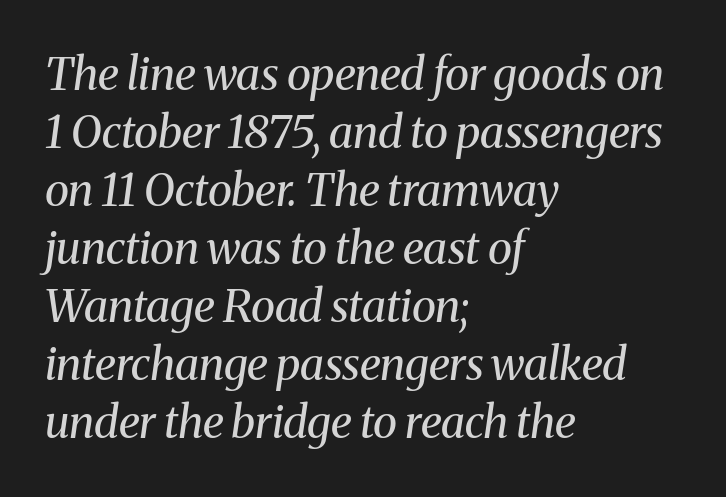
Type style note: has serifs. Think standard paragraph weight, or any step lighter than that. Letter spacing: default. The passage shown is not underscored anywhere. Observe the lean: these are italic letterforms.
